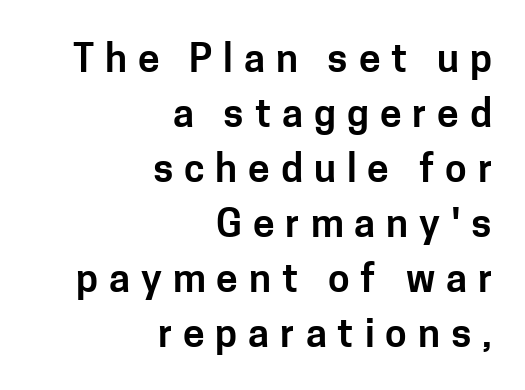
You can tell it's not italic because the verticals are truly vertical. If you drew a ruler down the right edge, every line would touch it. The glyphs in this specimen are sans serif. Caption: expanded tracking, letters set apart. The passage shown is not underscored anywhere.
